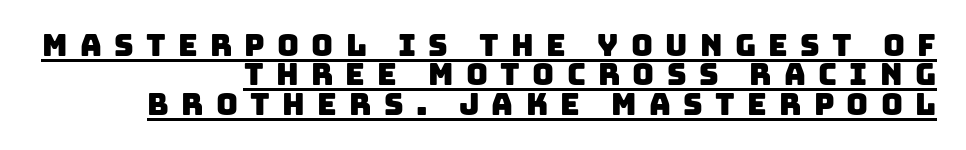
The image shows 30 px sans-serif type; set right-aligned, tight line spacing (0.98x), unusually wide letter spacing (+0.41 em), underlined; low stroke contrast and a large x-height.
